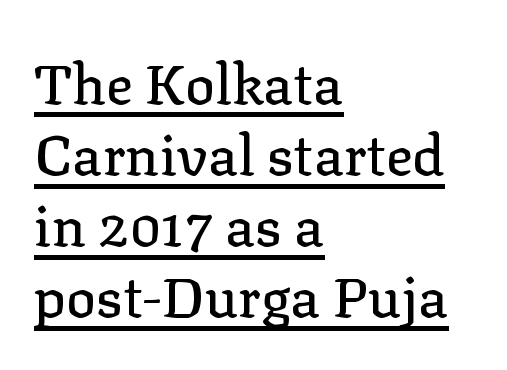
Q: Is the text italic (slanted)? A: No, it is upright.
Q: Is the typeface a serif or a sans-serif typeface? A: Serif.
Q: Is the text underlined? A: Yes.
Q: How is the paragraph aligned? A: Left-aligned.
Q: Is the spacing between letters normal or unusually wide? A: Normal.
Q: Is the spacing between lines tight, normal or loose? A: Normal.
Q: Width (condensed, normal, or wide)? A: Normal.
Q: Stroke contrast? A: Low.
Q: x-height? A: Medium.
Q: Monospaced? A: No.
